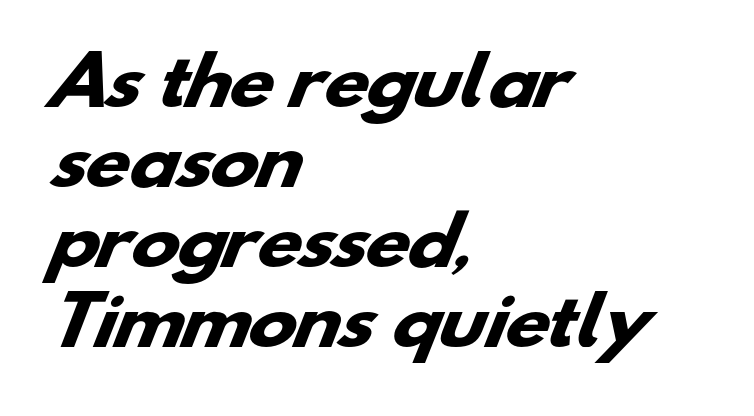
The image shows 65 px heavy, wide sans-serif type; set left-aligned, line spacing 1.23x, normal letter spacing, not underlined; low stroke contrast and a small x-height.
